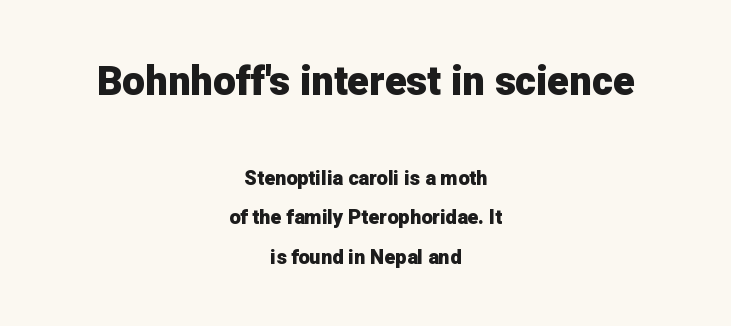
Q: Is the text bold? A: Yes.
Q: Is the text italic (slanted)? A: No, it is upright.
Q: Is the typeface a serif or a sans-serif typeface? A: Sans-serif.
Q: Is the text underlined? A: No.
Q: How is the paragraph aligned? A: Centered.
Q: Is the spacing between letters normal or unusually wide? A: Normal.
Q: Is the spacing between lines tight, normal or loose? A: Loose.
Q: Which block of text is set in a larger size, the first (top) or the second (bottom)? A: The first (top) one.
Q: Width (condensed, normal, or wide)? A: Normal.
Q: Stroke contrast? A: Low.
Q: x-height? A: Medium.
Q: Monospaced? A: No.
